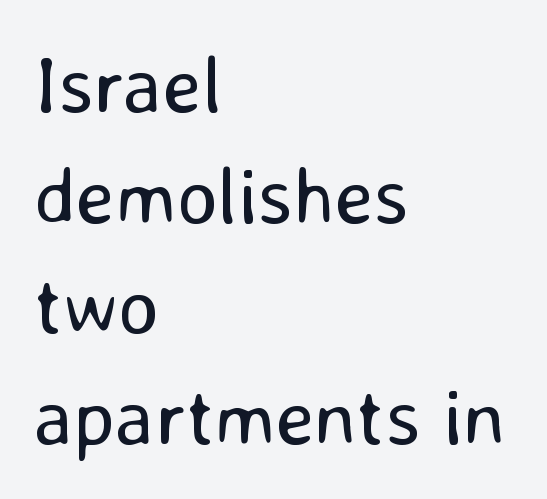
{"serif": "no", "italic": "no", "bold": "no", "weight": "regular", "width": "normal", "stroke_contrast": "low", "x_height": "medium", "monospaced": "no", "underline": "no", "align": "left", "line_spacing": "normal", "line_spacing_ratio": 1.4, "letter_spacing": "normal", "letter_spacing_em": 0.0, "glyph_px": 79}
